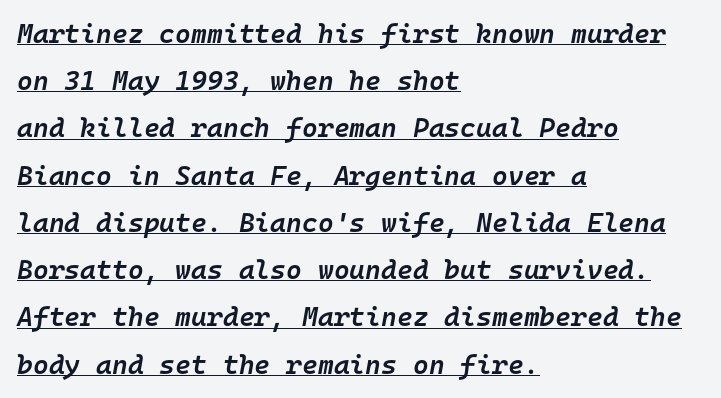
Students, this is semibold: more ink than regular, less than bold. The typesetter chose a ragged-right arrangement here. Yep, that's italic — everything's leaning. The string is rendered with underlining switched on. Nobody touched the tracking dial on this one.
